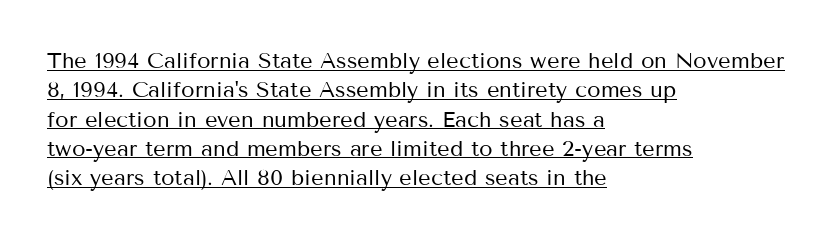
{"italic": "no", "bold": "no", "underline": "yes", "align": "left", "line_spacing": "normal", "line_spacing_ratio": 1.33, "letter_spacing": "normal", "letter_spacing_em": 0.0, "glyph_px": 22}
